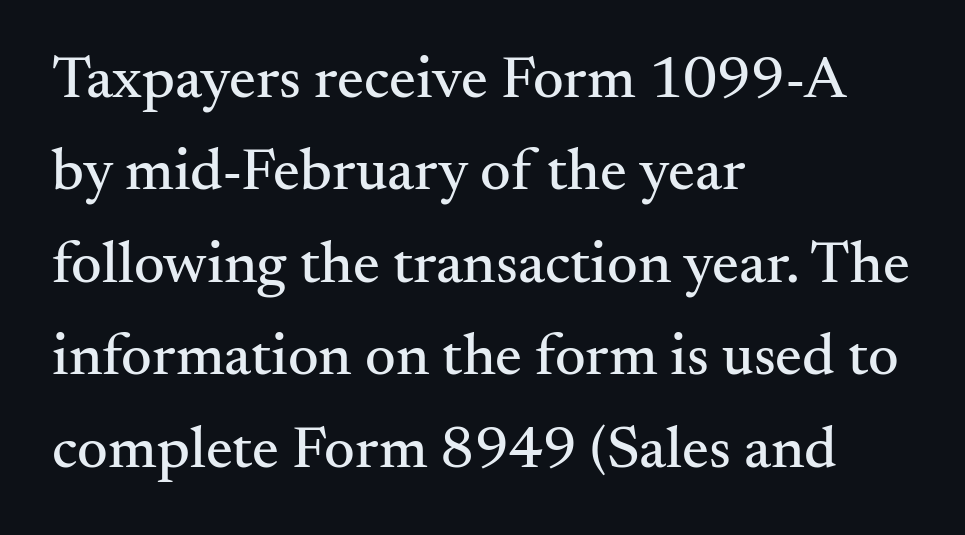
Q: Is the text italic (slanted)? A: No, it is upright.
Q: Is the typeface a serif or a sans-serif typeface? A: Serif.
Q: Is the text underlined? A: No.
Q: How is the paragraph aligned? A: Left-aligned.
Q: Is the spacing between letters normal or unusually wide? A: Normal.
Q: Is the spacing between lines tight, normal or loose? A: Normal.
Q: Width (condensed, normal, or wide)? A: Normal.
Q: Stroke contrast? A: Medium.
Q: x-height? A: Small.
Q: Monospaced? A: No.
